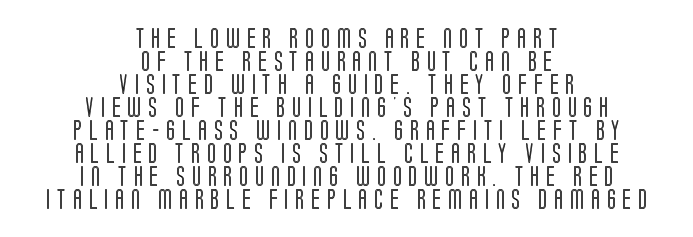
Q: Is the text italic (slanted)? A: No, it is upright.
Q: Is the text underlined? A: No.
Q: How is the paragraph aligned? A: Centered.
Q: Is the spacing between letters normal or unusually wide? A: Unusually wide.
Q: Is the spacing between lines tight, normal or loose? A: Tight.
